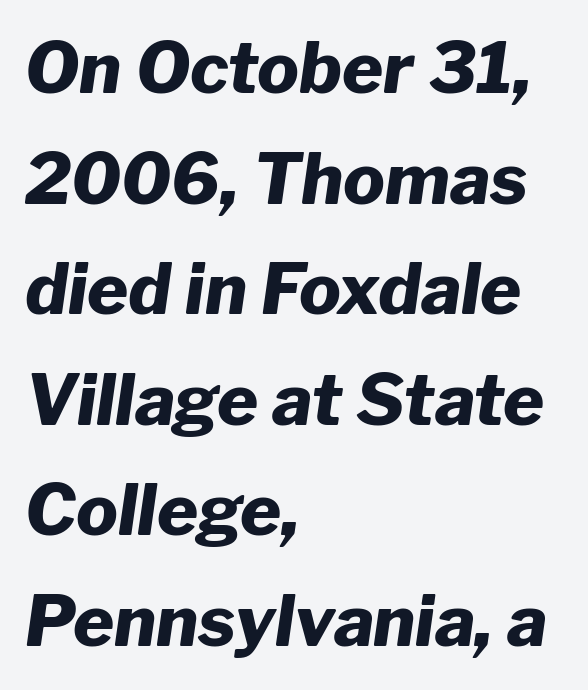
Looks like regular typesetting: each glyph gets only the width it needs. The tracking reads as untouched default to a designer's eye. Look at the stroke-to-counter ratio: heavy, a bold. One-word summary of the alignment: left. Descenders hang freely into open space. The whole block is typeset with a tilt.
